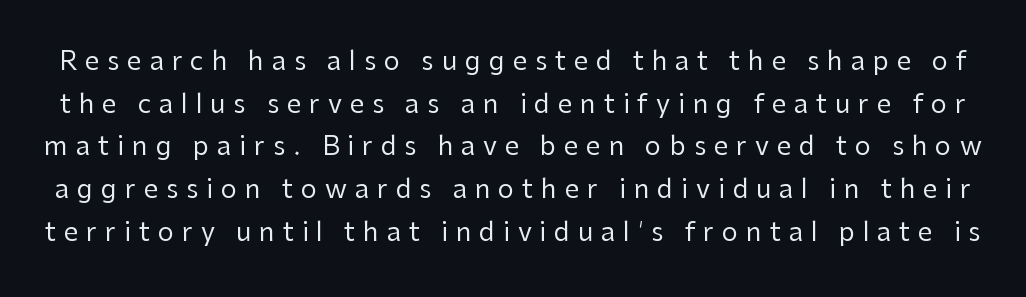
The image shows 26 px text type, upright; set normal line spacing (1.64x), unusually wide letter spacing (+0.3 em), not underlined.
